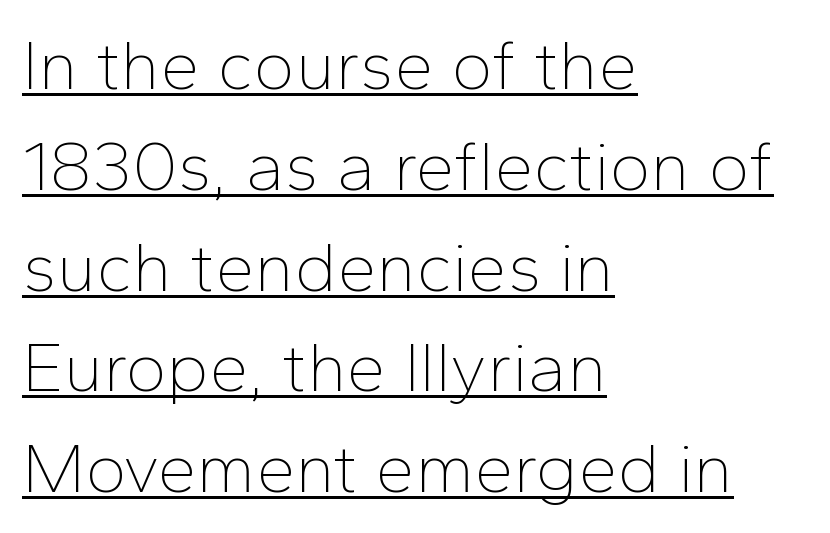
The image shows 70 px thin sans-serif type, upright; set left-aligned, normal line spacing (1.44x), normal letter spacing, underlined; low stroke contrast and a medium x-height.
